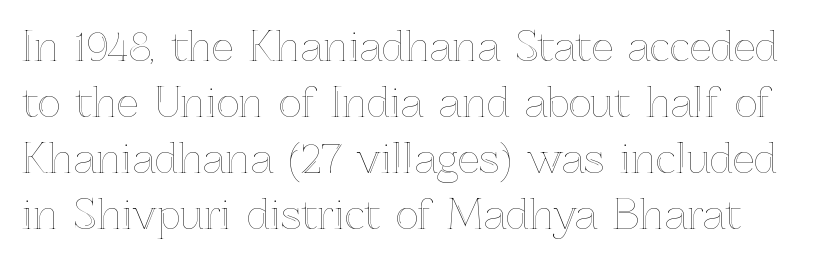
The face used here is proportionally spaced, like ordinary book or web type. The type sits square on the baseline with zero lean. Check the space under the baseline: it is left empty. The passage shown has conventional tracking throughout. Leading matches the norm, producing a regular column.
